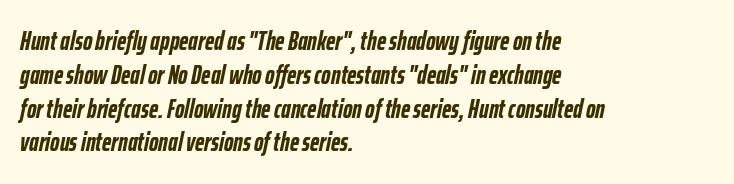
The image shows 26 px bold type, italic (leaning right); set left-aligned, normal line spacing (1.3x), normal letter spacing, not underlined.
